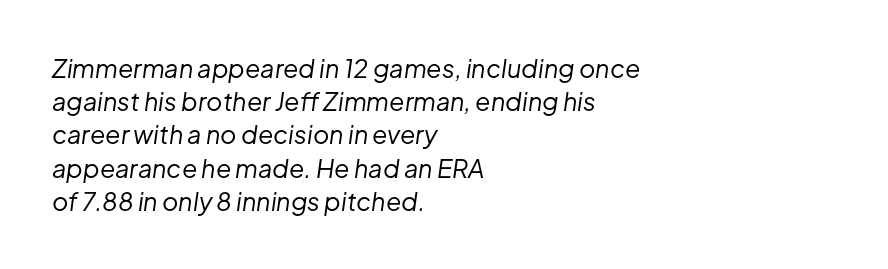
{"italic": "yes", "lean": "right", "slant_degrees": 8, "bold": "no", "underline": "no", "align": "left", "line_spacing": "normal", "line_spacing_ratio": 1.33, "letter_spacing": "normal", "letter_spacing_em": 0.0, "glyph_px": 25}
